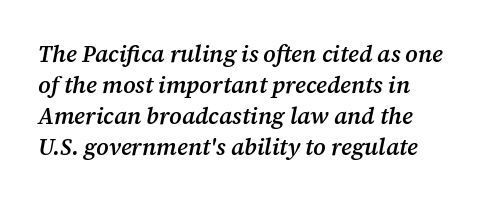
The horizontal fit of the characters is conventional and even. The typography opts for an oblique posture over an upright one. Honestly, the row spacing looks completely unremarkable. Unmarked baselines from the first word to the last.
